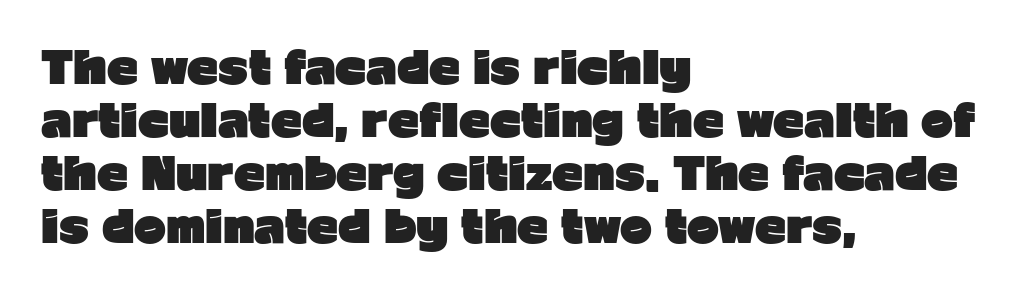
{"serif": "no", "italic": "no", "bold": "yes", "weight": "heavy", "width": "normal", "stroke_contrast": "low", "x_height": "medium", "monospaced": "no", "underline": "no", "align": "left", "line_spacing_ratio": 1.23, "letter_spacing": "normal", "letter_spacing_em": 0.0, "glyph_px": 43}
